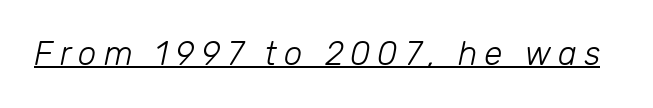
Q: Is the text bold? A: No.
Q: Is the text italic (slanted)? A: Yes, it leans right by about 12 degrees.
Q: Is the text underlined? A: Yes.
Q: Is the spacing between letters normal or unusually wide? A: Unusually wide.
Q: Width (condensed, normal, or wide)? A: Normal.
Q: Stroke contrast? A: Low.
Q: x-height? A: Medium.
Q: Monospaced? A: No.
